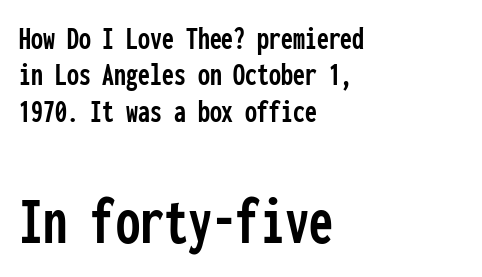
Q: Is the text italic (slanted)? A: No, it is upright.
Q: Is the typeface a serif or a sans-serif typeface? A: Sans-serif.
Q: Is the text underlined? A: No.
Q: How is the paragraph aligned? A: Left-aligned.
Q: Is the spacing between letters normal or unusually wide? A: Normal.
Q: Is the spacing between lines tight, normal or loose? A: Tight.
Q: Which block of text is set in a larger size, the first (top) or the second (bottom)? A: The second (bottom) one.
Q: Width (condensed, normal, or wide)? A: Condensed.
Q: Stroke contrast? A: Low.
Q: x-height? A: Medium.
Q: Monospaced? A: Yes.
